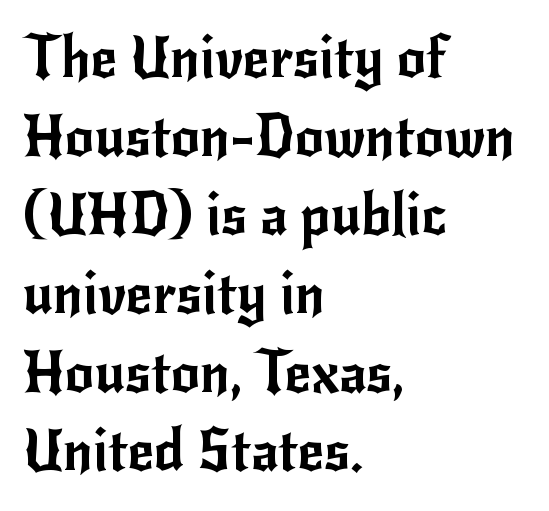
Q: Is the text italic (slanted)? A: No, it is upright.
Q: Is the typeface a serif or a sans-serif typeface? A: Sans-serif.
Q: Is the text underlined? A: No.
Q: How is the paragraph aligned? A: Left-aligned.
Q: Is the spacing between letters normal or unusually wide? A: Normal.
Q: Is the spacing between lines tight, normal or loose? A: Normal.
Q: Width (condensed, normal, or wide)? A: Normal.
Q: Stroke contrast? A: Low.
Q: x-height? A: Small.
Q: Monospaced? A: No.
